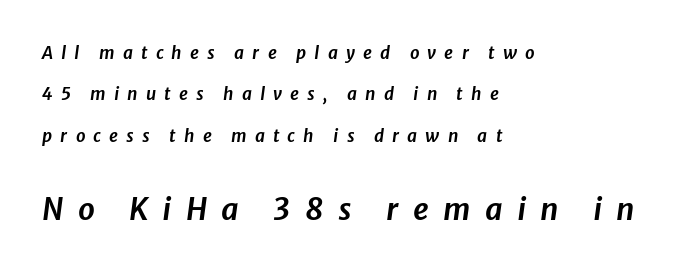
{"italic": "yes", "lean": "right", "slant_degrees": 8, "width": "normal", "stroke_contrast": "low", "x_height": "medium", "monospaced": "no", "underline": "no", "align": "left", "line_spacing": "loose", "line_spacing_ratio": 2.43, "letter_spacing": "wide", "letter_spacing_em": 0.48, "larger_block": "second", "size_ratio": 1.76, "glyph_px": 30}
